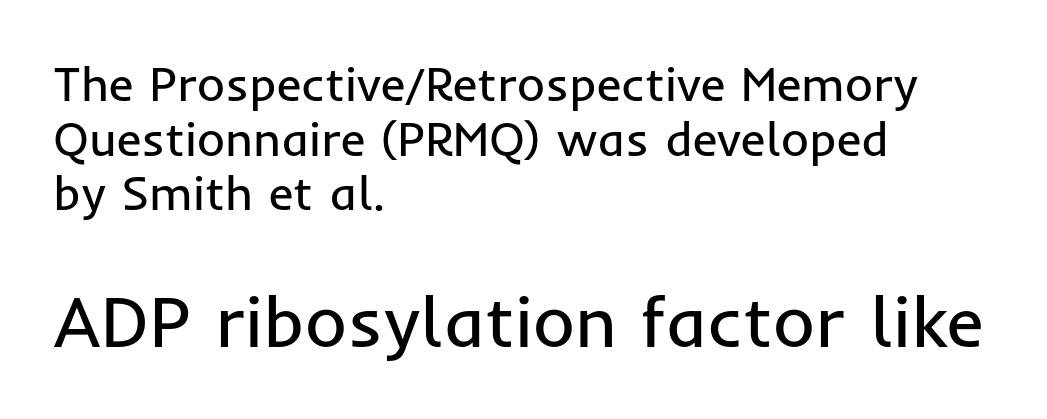
A typesetter would call this leading minimal, almost set solid. What stands out about the letter spacing? Nothing — it is the standard amount. Larger block? The one below; the one above is distinctly smaller. Line beginnings align vertically; line endings do not. The cut favours lightness, reaching ordinary text weight at its darkest.
